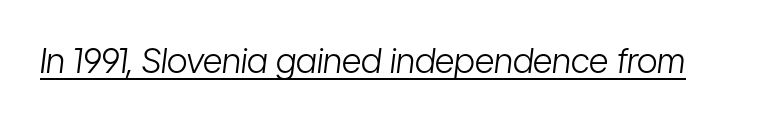
The image shows 34 px light, condensed type, italic (leaning right); set normal letter spacing, underlined; low stroke contrast and a medium x-height.
